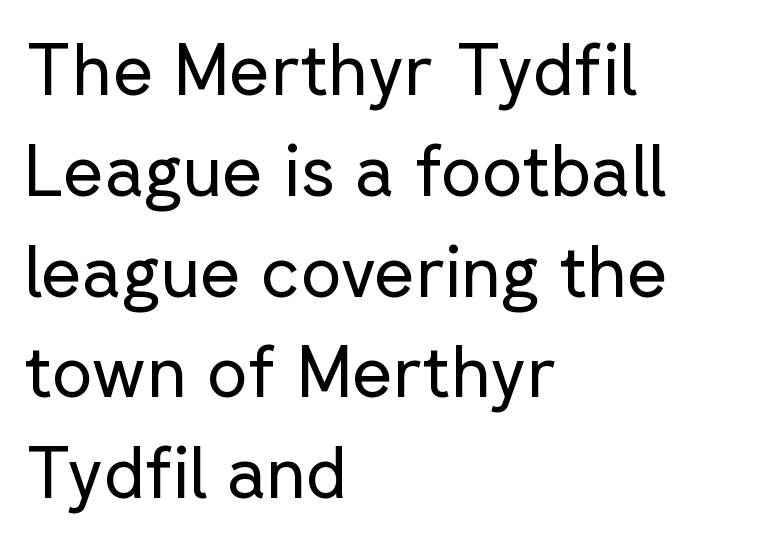
The passage shown is not bold in any degree. Does the leading feel generous? No, just average. This is the regular roman posture of the typeface. What stands out about the letter spacing? Nothing — it is the standard amount. Bare-footed words on every line. The face used here is proportionally spaced, like ordinary book or web type.
